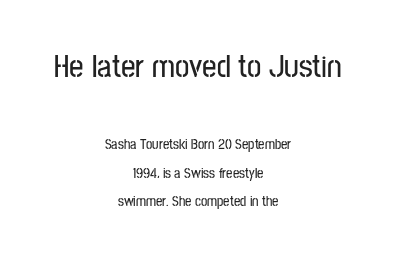
Compared with a flush-left layout, this one balances lines on the center instead. The line texture is even and compact thanks to regular tracking. The more generous point size was reserved for the upper chunk. Ordinary non-slanted type is in use. Any mark beneath the type? The region is blank.
